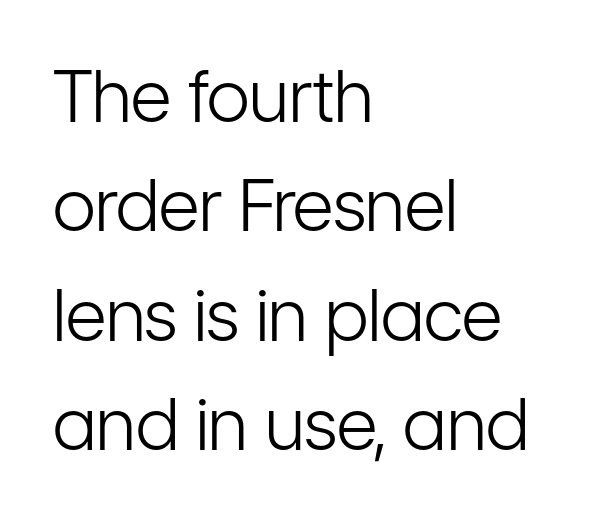
The image shows 71 px light, condensed sans-serif type, upright; set left-aligned, normal line spacing (1.54x), normal letter spacing, not underlined; low stroke contrast and a medium x-height.
